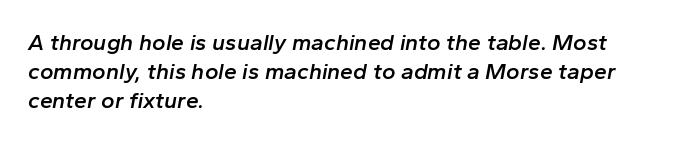
The line-height multiplier appears to be the usual default. Does the weight exceed regular? Yes, but only to semibold. Every character sits at an angle, as italics do. Just letters on the line, the space beneath them empty. Here the glyphs are tracked normally, forming tight word shapes.
